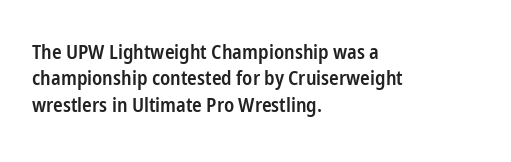
{"italic": "no", "bold": "semi", "underline": "no", "align": "left", "line_spacing": "normal", "line_spacing_ratio": 1.32, "letter_spacing": "normal", "letter_spacing_em": 0.0, "glyph_px": 20}
